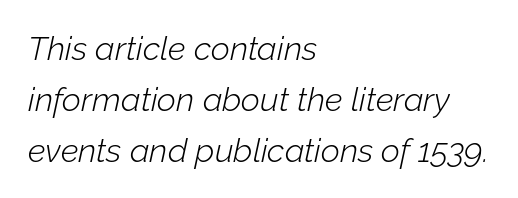
Q: Is the text bold? A: No.
Q: Is the text italic (slanted)? A: Yes, it leans right by about 12 degrees.
Q: Is the text underlined? A: No.
Q: How is the paragraph aligned? A: Left-aligned.
Q: Is the spacing between letters normal or unusually wide? A: Normal.
Q: Is the spacing between lines tight, normal or loose? A: Normal.
Q: Width (condensed, normal, or wide)? A: Normal.
Q: Stroke contrast? A: Low.
Q: x-height? A: Medium.
Q: Monospaced? A: No.
